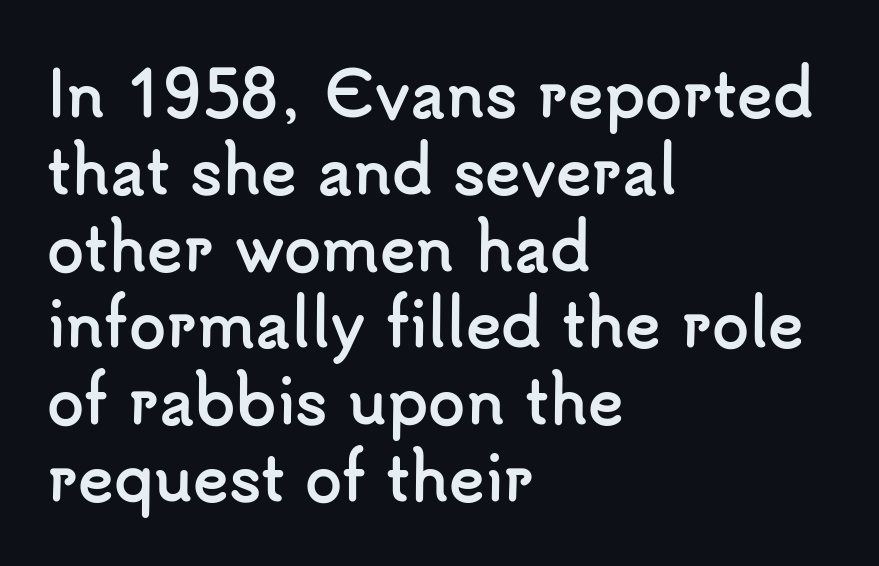
Q: Is the text bold? A: Yes.
Q: Is the text italic (slanted)? A: No, it is upright.
Q: Is the typeface a serif or a sans-serif typeface? A: Sans-serif.
Q: Is the text underlined? A: No.
Q: How is the paragraph aligned? A: Left-aligned.
Q: Is the spacing between letters normal or unusually wide? A: Normal.
Q: Is the spacing between lines tight, normal or loose? A: Normal.
Q: Width (condensed, normal, or wide)? A: Normal.
Q: Stroke contrast? A: Low.
Q: x-height? A: Small.
Q: Monospaced? A: No.
